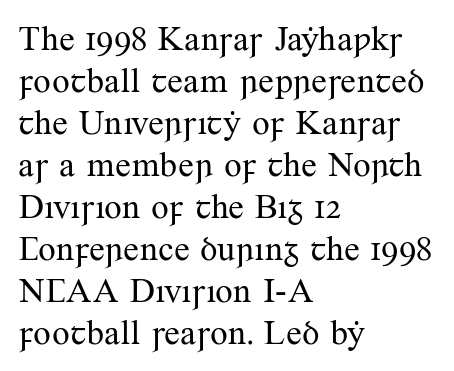
The image shows 35 px regular-weight serif type, upright; set left-aligned, line spacing 1.2x, normal letter spacing, not underlined; medium stroke contrast and a small x-height.
